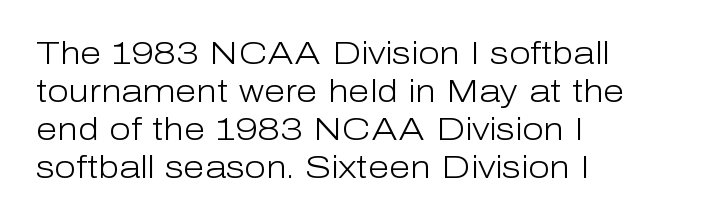
The image shows 31 px light sans-serif type, upright; set left-aligned, line spacing 1.23x, normal letter spacing, not underlined; low stroke contrast and a medium x-height.
